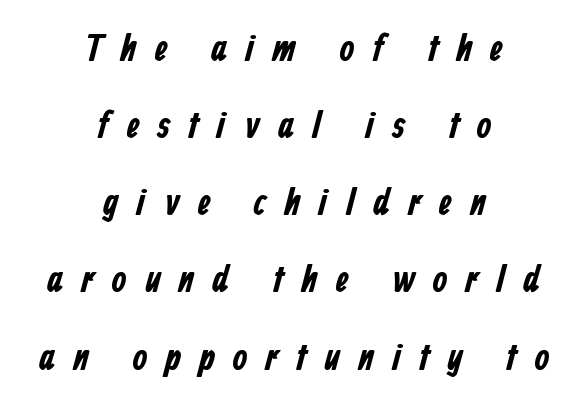
The image shows 38 px bold, condensed sans-serif type; set centered, loose line spacing (2.03x), unusually wide letter spacing (+0.48 em), not underlined; low stroke contrast and a medium x-height.
